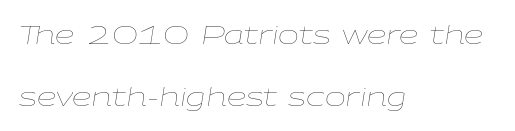
Q: Is the text bold? A: No.
Q: Is the text italic (slanted)? A: Yes, it leans right by about 9 degrees.
Q: Is the text underlined? A: No.
Q: How is the paragraph aligned? A: Left-aligned.
Q: Is the spacing between letters normal or unusually wide? A: Normal.
Q: Is the spacing between lines tight, normal or loose? A: Loose.
